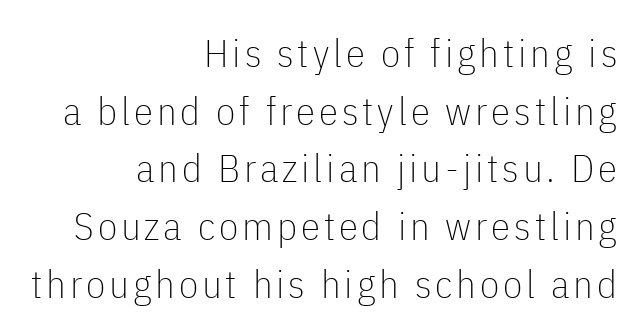
Q: Is the text bold? A: No.
Q: Is the text italic (slanted)? A: No, it is upright.
Q: Is the typeface a serif or a sans-serif typeface? A: Sans-serif.
Q: Is the text underlined? A: No.
Q: How is the paragraph aligned? A: Right-aligned.
Q: Is the spacing between lines tight, normal or loose? A: Normal.
Q: Width (condensed, normal, or wide)? A: Condensed.
Q: Stroke contrast? A: Low.
Q: x-height? A: Medium.
Q: Monospaced? A: No.
